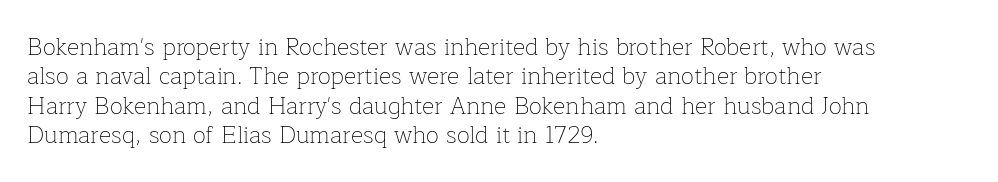
{"italic": "no", "bold": "no", "underline": "no", "align": "left", "line_spacing_ratio": 1.22, "letter_spacing": "normal", "letter_spacing_em": 0.0, "glyph_px": 24}
